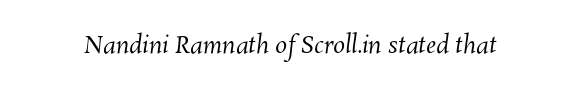
Q: Is the text bold? A: No.
Q: Is the text underlined? A: No.
Q: Is the spacing between letters normal or unusually wide? A: Normal.
